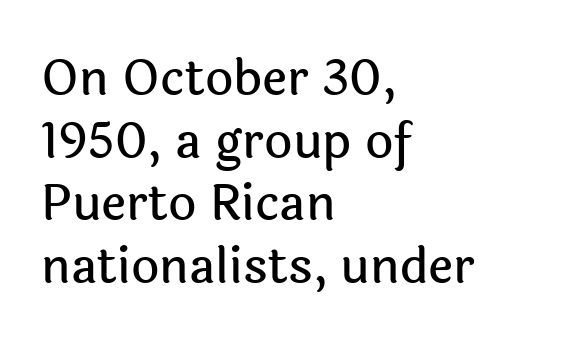
The image shows 49 px sans-serif type, upright; set left-aligned, normal line spacing (1.28x), normal letter spacing, not underlined; a medium x-height.
